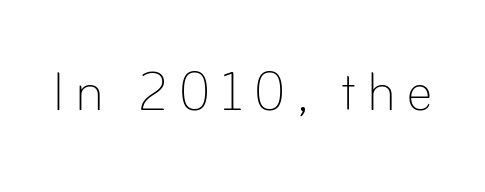
The image shows 68 px thin type, upright; set not underlined; low stroke contrast and a small x-height.
